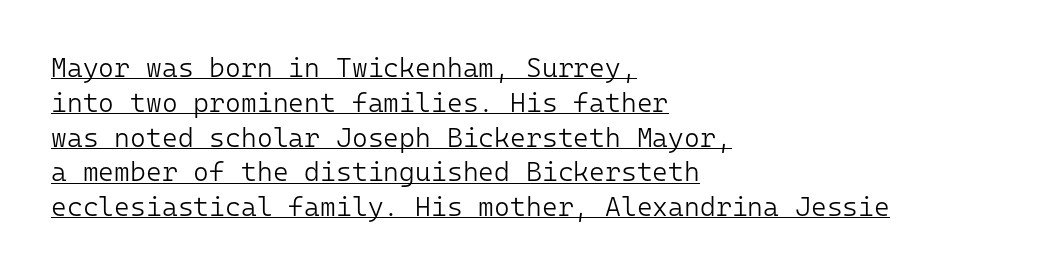
Q: Is the text bold? A: No.
Q: Is the text italic (slanted)? A: No, it is upright.
Q: Is the text underlined? A: Yes.
Q: How is the paragraph aligned? A: Left-aligned.
Q: Is the spacing between letters normal or unusually wide? A: Normal.
Q: Is the spacing between lines tight, normal or loose? A: Normal.
